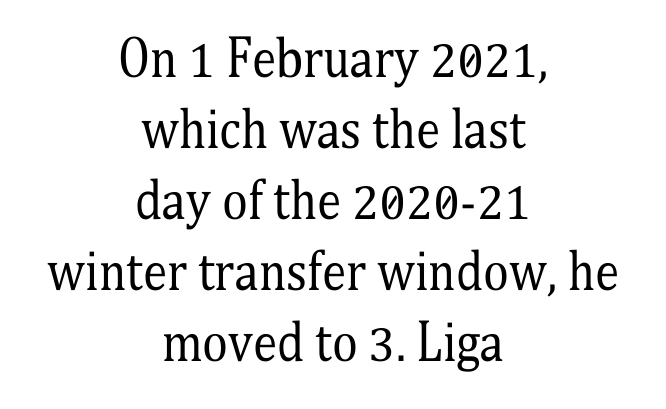
Q: Is the text bold? A: No.
Q: Is the text italic (slanted)? A: No, it is upright.
Q: Is the typeface a serif or a sans-serif typeface? A: Serif.
Q: Is the text underlined? A: No.
Q: How is the paragraph aligned? A: Centered.
Q: Is the spacing between letters normal or unusually wide? A: Normal.
Q: Is the spacing between lines tight, normal or loose? A: Normal.
Q: Width (condensed, normal, or wide)? A: Condensed.
Q: Stroke contrast? A: Medium.
Q: x-height? A: Medium.
Q: Monospaced? A: No.
